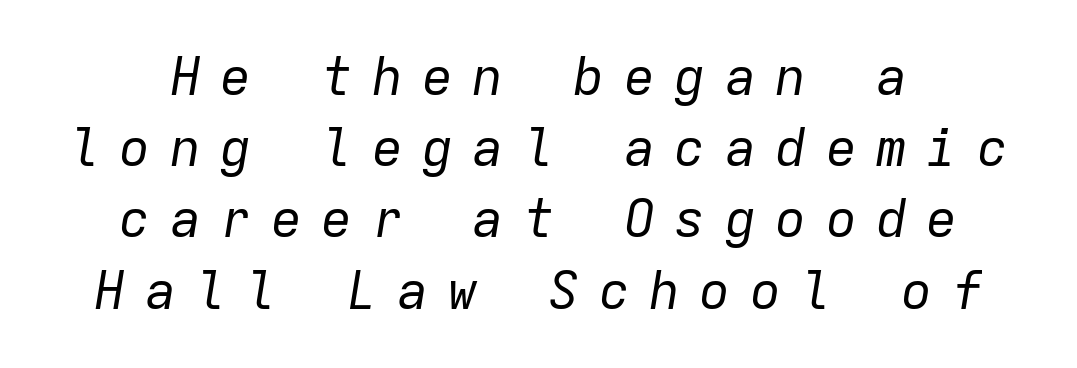
{"italic": "yes", "lean": "right", "slant_degrees": 9, "bold": "no", "weight": "regular", "width": "normal", "stroke_contrast": "low", "x_height": "medium", "monospaced": "yes", "underline": "no", "align": "center", "line_spacing": "normal", "line_spacing_ratio": 1.37, "letter_spacing": "wide", "letter_spacing_em": 0.37, "glyph_px": 52}
